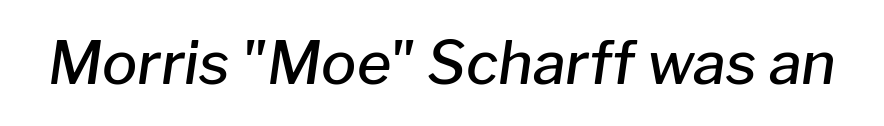
The image shows 59 px semibold type, italic (leaning right); set normal letter spacing, not underlined; low stroke contrast and a medium x-height.
